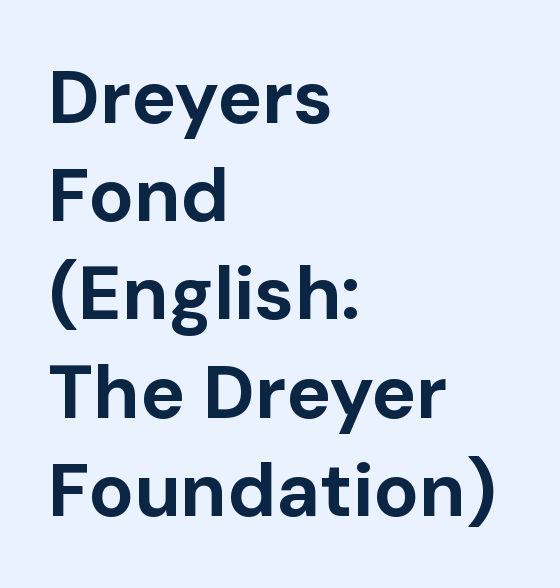
The image shows 75 px bold sans-serif type, upright; set left-aligned, normal line spacing (1.31x), normal letter spacing, not underlined; low stroke contrast and a medium x-height.
